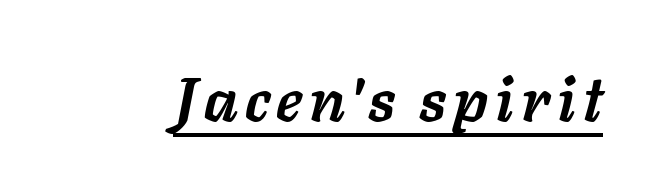
The image shows 62 px semibold type, italic (leaning right); set underlined; low stroke contrast and a medium x-height.
